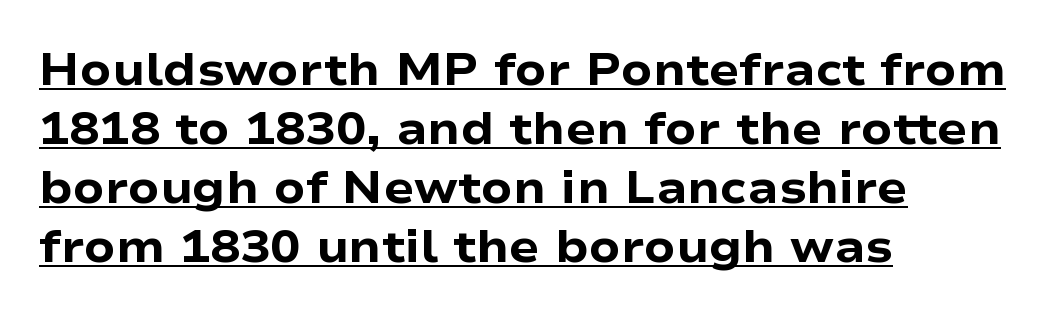
{"serif": "no", "italic": "no", "bold": "yes", "weight": "heavy", "width": "wide", "stroke_contrast": "low", "x_height": "medium", "monospaced": "no", "underline": "yes", "align": "left", "line_spacing": "normal", "line_spacing_ratio": 1.31, "letter_spacing": "normal", "letter_spacing_em": 0.0, "glyph_px": 45}
